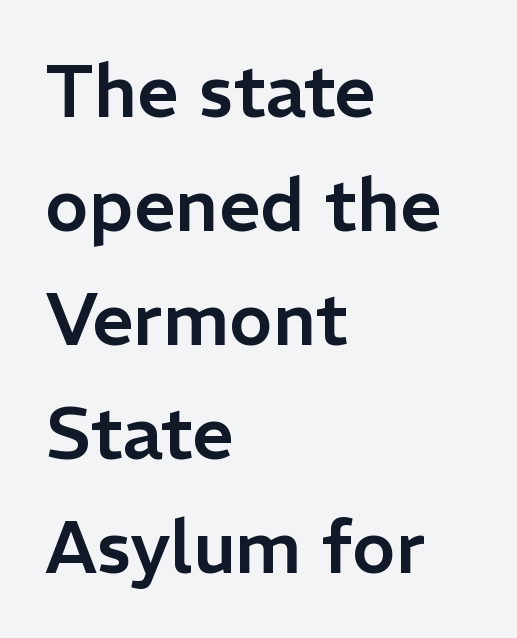
Q: Is the text italic (slanted)? A: No, it is upright.
Q: Is the typeface a serif or a sans-serif typeface? A: Sans-serif.
Q: Is the text underlined? A: No.
Q: How is the paragraph aligned? A: Left-aligned.
Q: Is the spacing between letters normal or unusually wide? A: Normal.
Q: Is the spacing between lines tight, normal or loose? A: Normal.
Q: Width (condensed, normal, or wide)? A: Normal.
Q: Stroke contrast? A: Low.
Q: x-height? A: Medium.
Q: Monospaced? A: No.
